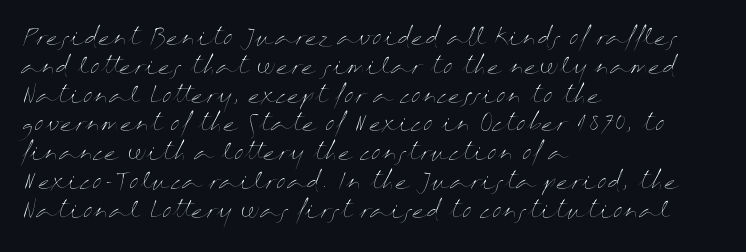
The image shows 22 px text type; set left-aligned, normal line spacing (1.31x), normal letter spacing, not underlined.
